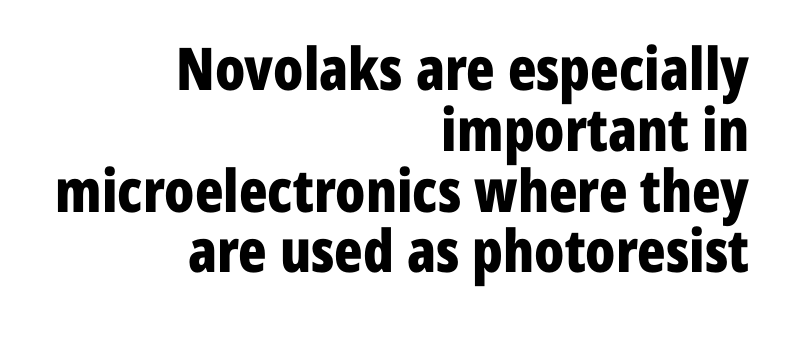
Q: Is the text bold? A: Yes.
Q: Is the text italic (slanted)? A: No, it is upright.
Q: Is the typeface a serif or a sans-serif typeface? A: Sans-serif.
Q: Is the text underlined? A: No.
Q: How is the paragraph aligned? A: Right-aligned.
Q: Is the spacing between letters normal or unusually wide? A: Normal.
Q: Is the spacing between lines tight, normal or loose? A: Tight.
Q: Width (condensed, normal, or wide)? A: Condensed.
Q: Stroke contrast? A: Low.
Q: x-height? A: Medium.
Q: Monospaced? A: No.
